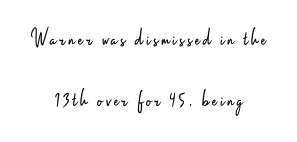
Leading is clearly above the norm, producing a sparse column. Visually the block forms a symmetrical silhouette, jagged on both flanks. The gap between lines stays unmarked. Caption: face not bold, strokes unweighted.
